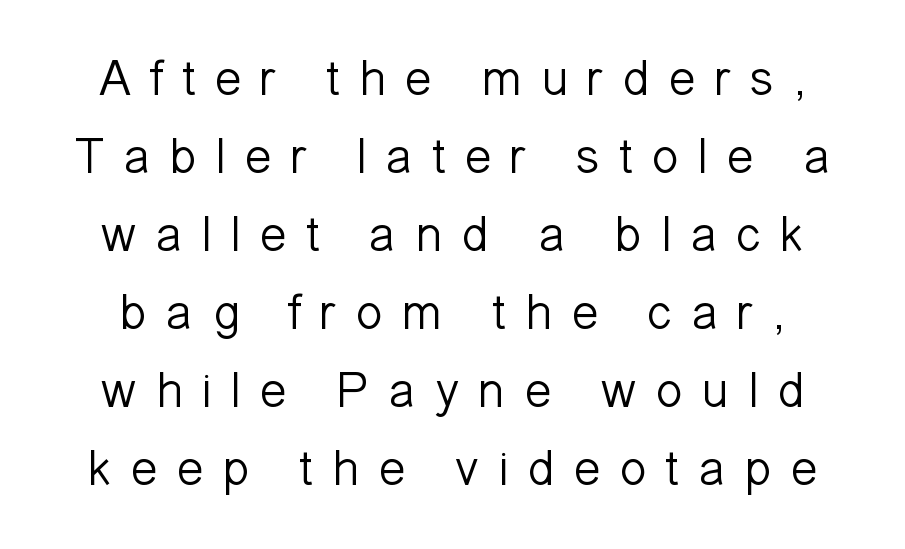
{"serif": "no", "italic": "no", "bold": "no", "weight": "light", "width": "normal", "stroke_contrast": "low", "x_height": "medium", "monospaced": "no", "underline": "no", "align": "center", "line_spacing": "normal", "line_spacing_ratio": 1.53, "letter_spacing": "wide", "letter_spacing_em": 0.35, "glyph_px": 51}
